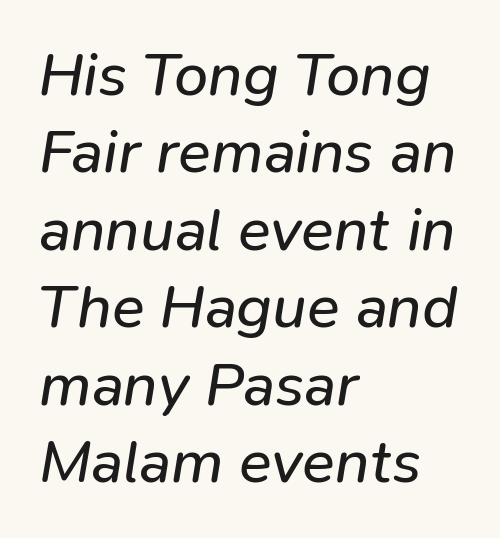
The image shows 61 px regular-weight type, italic (leaning right); set left-aligned, normal line spacing (1.27x), normal letter spacing, not underlined; low stroke contrast and a medium x-height.
